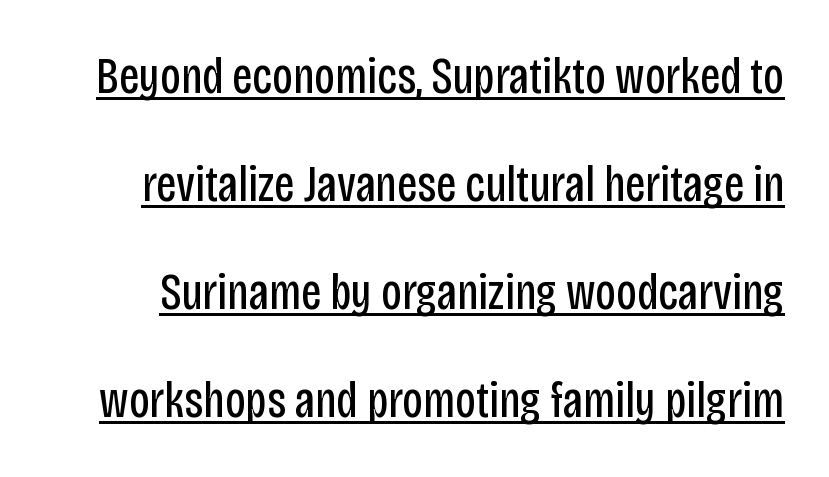
Observe the absence of serifs on each vertical stroke in this sample. Honestly, the letter spacing is just normal — you wouldn't notice it. Loosely led — the rows are spread out. A typesetter would call this proportional, since set widths differ per character. This reads as an unemphasized weight, regular at the heaviest. A typographer would call this underscored text.
